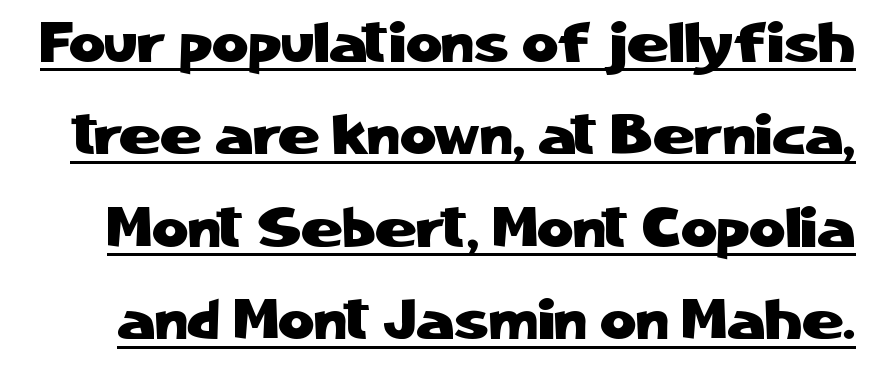
The image shows 56 px sans-serif type, upright; set normal line spacing (1.65x), normal letter spacing, underlined; low stroke contrast and a medium x-height.
